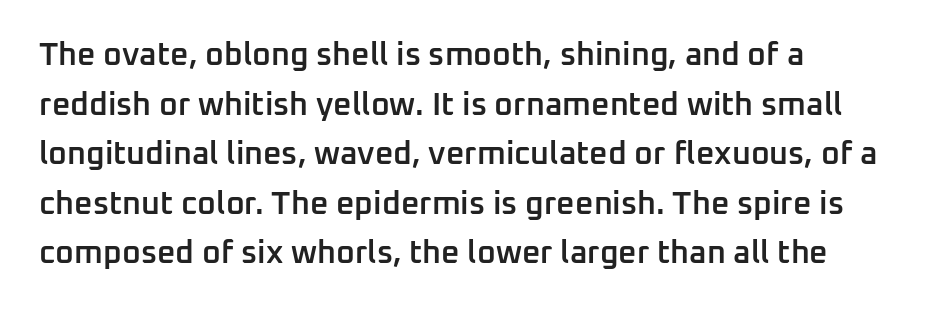
Q: Is the text bold? A: Semi-bold.
Q: Is the text italic (slanted)? A: No, it is upright.
Q: Is the typeface a serif or a sans-serif typeface? A: Sans-serif.
Q: Is the text underlined? A: No.
Q: How is the paragraph aligned? A: Left-aligned.
Q: Is the spacing between letters normal or unusually wide? A: Normal.
Q: Is the spacing between lines tight, normal or loose? A: Normal.
Q: Width (condensed, normal, or wide)? A: Normal.
Q: Stroke contrast? A: Low.
Q: x-height? A: Medium.
Q: Monospaced? A: No.
